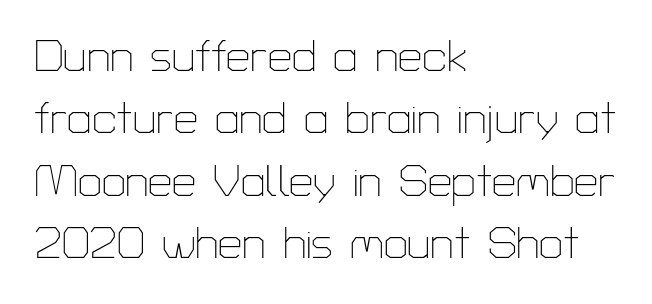
{"serif": "no", "italic": "no", "bold": "no", "weight": "thin", "width": "normal", "stroke_contrast": "low", "x_height": "medium", "monospaced": "no", "underline": "no", "align": "left", "line_spacing": "normal", "line_spacing_ratio": 1.45, "letter_spacing": "normal", "letter_spacing_em": 0.0, "glyph_px": 43}
